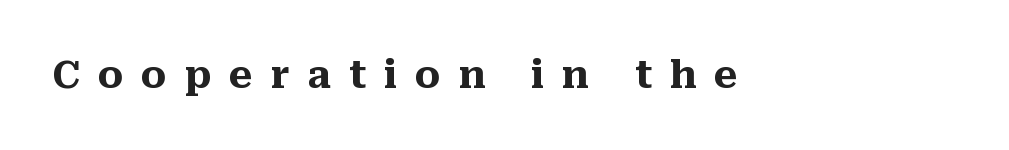
Q: Is the text bold? A: Yes.
Q: Is the text italic (slanted)? A: No, it is upright.
Q: Is the typeface a serif or a sans-serif typeface? A: Serif.
Q: Is the text underlined? A: No.
Q: Is the spacing between letters normal or unusually wide? A: Unusually wide.
Q: Width (condensed, normal, or wide)? A: Normal.
Q: Stroke contrast? A: Medium.
Q: x-height? A: Medium.
Q: Monospaced? A: No.
